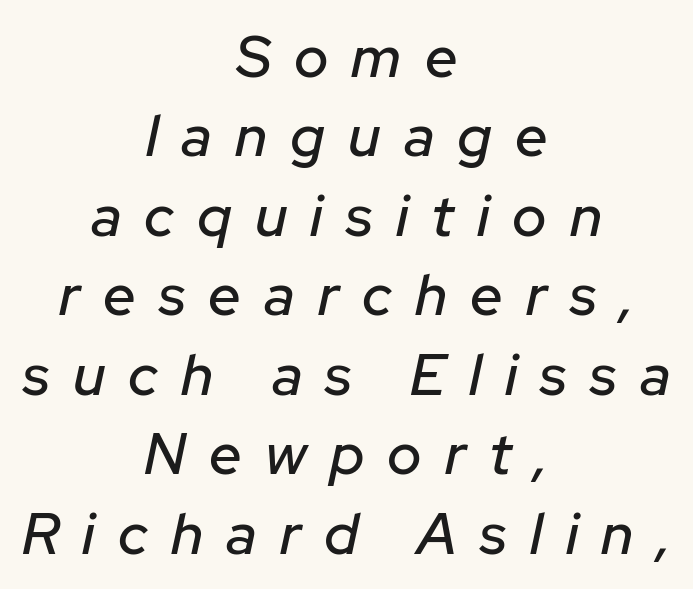
The image shows 58 px text type, italic (leaning right); set centered, normal line spacing (1.37x), unusually wide letter spacing (+0.4 em), not underlined; low stroke contrast and a medium x-height.
